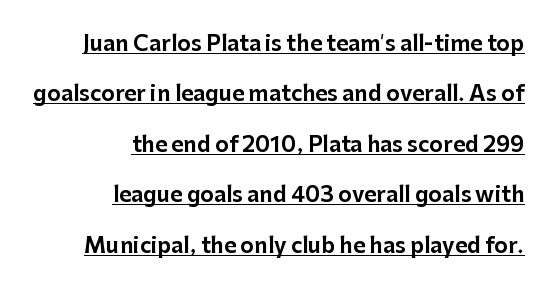
These lines were composed using upright roman letters. A baseline rule has been typeset under these characters. This sample uses plain, unmodified letter spacing. The setting favours the right margin, as signatures and pull-quotes sometimes do. The line-height multiplier appears high, well above default.
